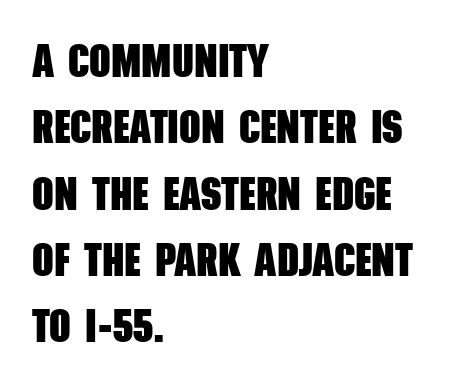
Does the weight exceed regular? Yes, all the way to bold. The space between consecutive lines is moderate. The paragraph shown leans on its left margin. Between one letter and the next there's only the usual sliver of space. Does the type have serifs? No, each stem ends abruptly. Descender tails drop into unmarked territory.
